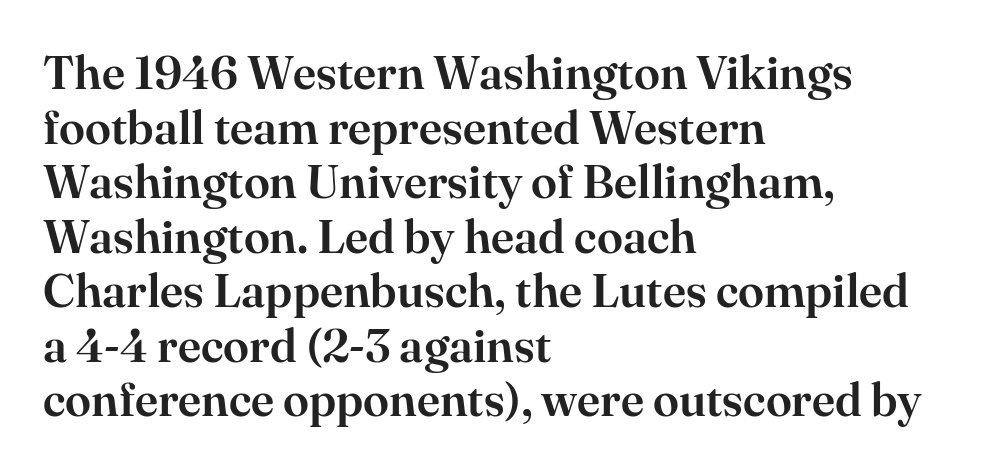
Every character sits straight up, as roman type does. The type family on display is of the serif kind. Honestly, there is no underline to notice here at all. Each line starts at the same left margin while the right side varies. The passage shown is typed in a proportional face where columns would drift.
